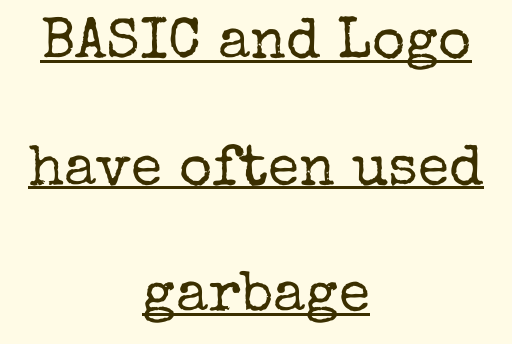
The image shows 57 px regular-weight serif type, upright; set centered, loose line spacing (2.22x), normal letter spacing, underlined; low stroke contrast and a medium x-height.
